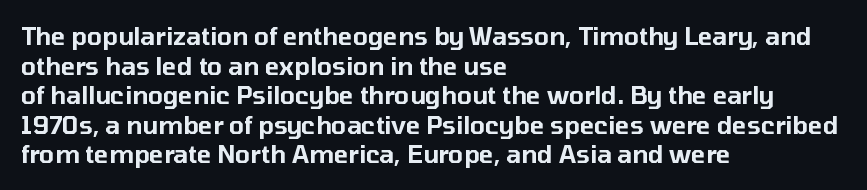
The rag falls on the right side of this text block. This sample uses an upright cut, with every glyph sitting square on the baseline. This sample uses plain, unmodified letter spacing. The strip under each line holds only bare page.
